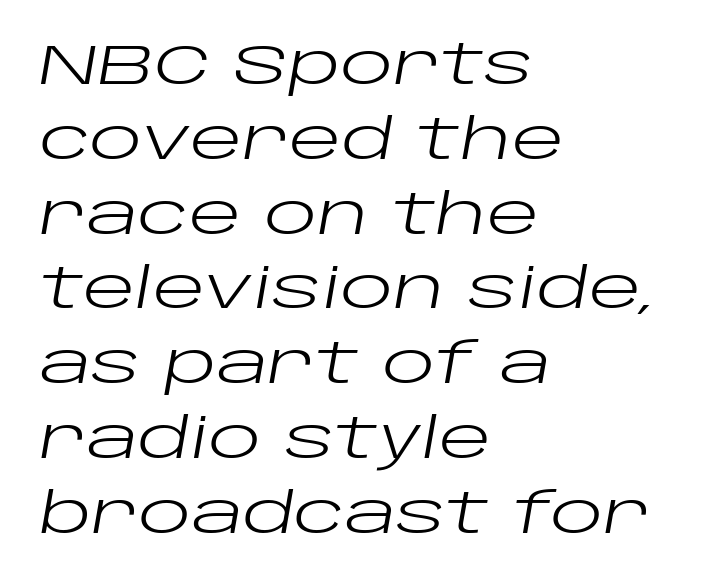
The image shows 55 px regular-weight, wide type, italic (leaning right); set left-aligned, normal line spacing (1.36x), normal letter spacing, not underlined; low stroke contrast and a large x-height.
